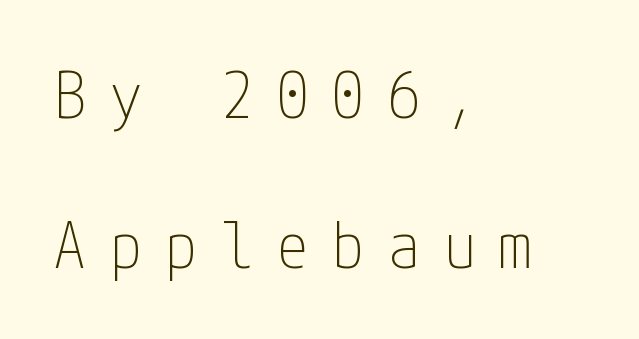
Q: Is the text bold? A: No.
Q: Is the text italic (slanted)? A: No, it is upright.
Q: Is the typeface a serif or a sans-serif typeface? A: Sans-serif.
Q: Is the text underlined? A: No.
Q: How is the paragraph aligned? A: Left-aligned.
Q: Is the spacing between letters normal or unusually wide? A: Unusually wide.
Q: Is the spacing between lines tight, normal or loose? A: Loose.
Q: Width (condensed, normal, or wide)? A: Condensed.
Q: Stroke contrast? A: Low.
Q: x-height? A: Medium.
